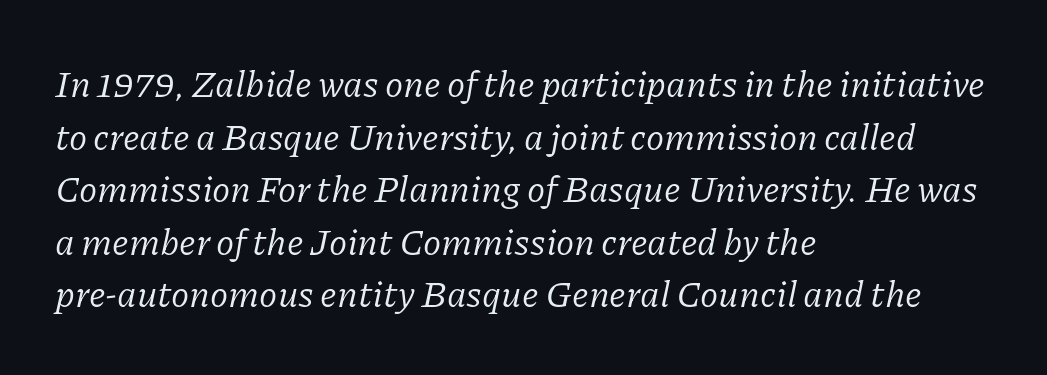
{"serif": "yes", "italic": "yes", "lean": "right", "slant_degrees": 11, "bold": "no", "weight": "regular", "width": "normal", "stroke_contrast": "low", "x_height": "medium", "monospaced": "no", "underline": "no", "align": "left", "line_spacing": "normal", "line_spacing_ratio": 1.42, "letter_spacing": "normal", "letter_spacing_em": 0.0, "glyph_px": 37}
